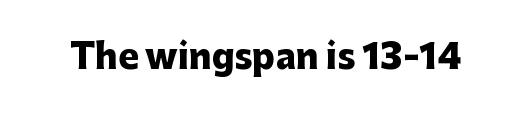
The type sits square on the baseline with zero lean. The face used here has the dense, thick strokes of a bold. Descenders hang freely into open space. The passage shown has conventional tracking throughout. The type family on display is of the sans-serif kind. Think of a printed novel: that variable character pitch is what you see here.
